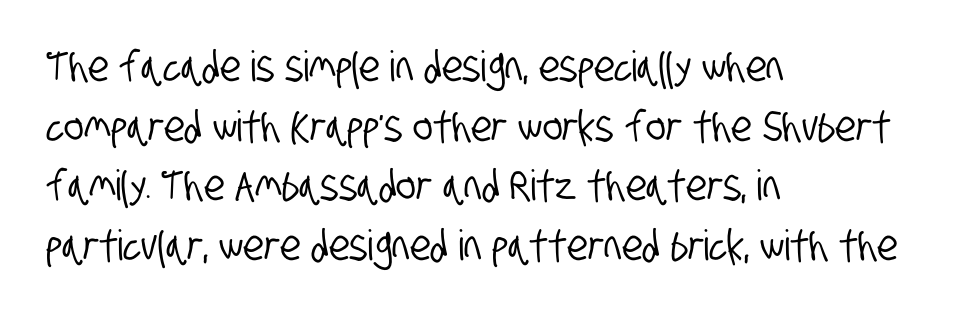
Q: Is the typeface a serif or a sans-serif typeface? A: Sans-serif.
Q: Is the text underlined? A: No.
Q: How is the paragraph aligned? A: Left-aligned.
Q: Is the spacing between letters normal or unusually wide? A: Normal.
Q: Is the spacing between lines tight, normal or loose? A: Normal.
Q: Width (condensed, normal, or wide)? A: Condensed.
Q: Stroke contrast? A: Low.
Q: x-height? A: Large.
Q: Monospaced? A: No.
